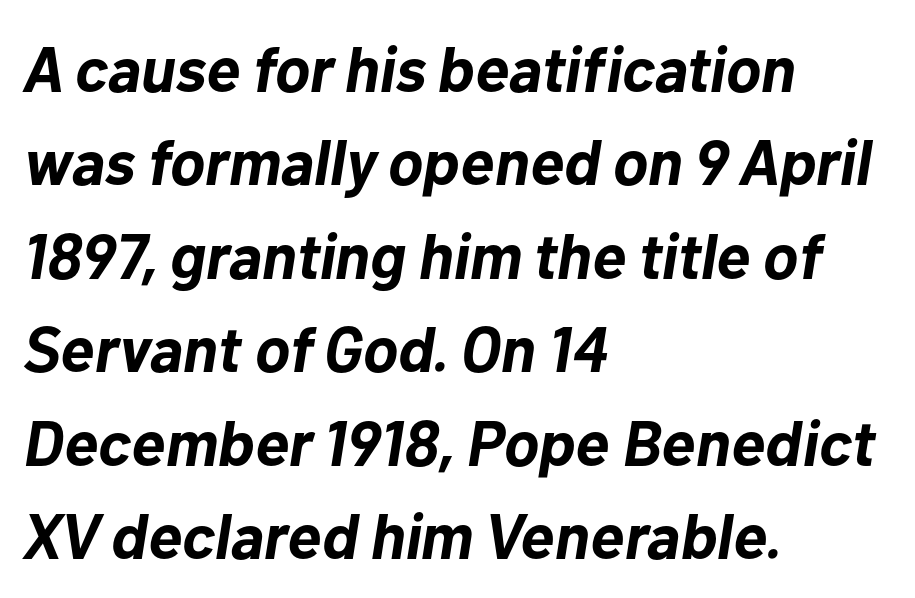
The image shows 64 px bold type, italic (leaning right); set left-aligned, normal line spacing (1.46x), normal letter spacing, not underlined; low stroke contrast and a medium x-height.
